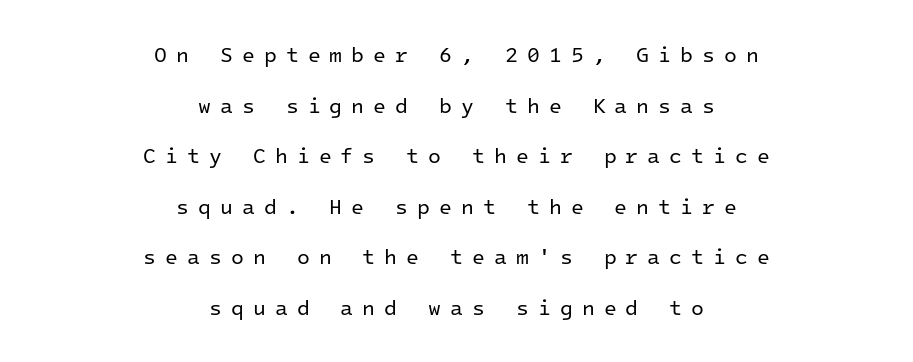
Horizontally, the lines are justified to the midpoint only. No italicization has been applied; the sample stays upright. A bare baseline throughout the passage. A light-to-regular cut is what we see here.
